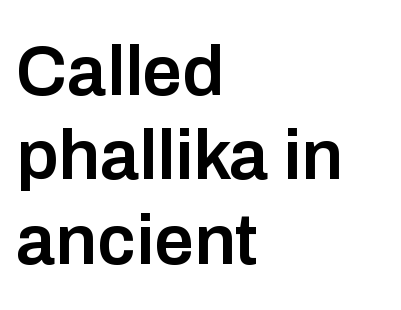
Q: Is the text bold? A: Semi-bold.
Q: Is the text italic (slanted)? A: No, it is upright.
Q: Is the typeface a serif or a sans-serif typeface? A: Sans-serif.
Q: Is the text underlined? A: No.
Q: How is the paragraph aligned? A: Left-aligned.
Q: Is the spacing between letters normal or unusually wide? A: Normal.
Q: Width (condensed, normal, or wide)? A: Normal.
Q: Stroke contrast? A: Low.
Q: x-height? A: Medium.
Q: Monospaced? A: No.
